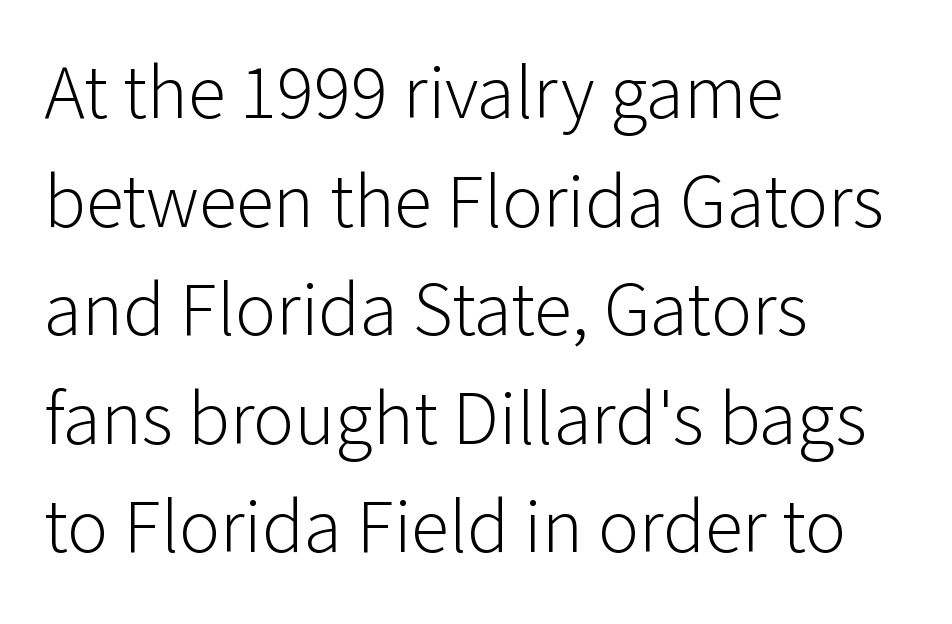
{"serif": "no", "italic": "no", "bold": "no", "weight": "light", "width": "normal", "stroke_contrast": "low", "x_height": "medium", "monospaced": "no", "underline": "no", "align": "left", "line_spacing": "normal", "line_spacing_ratio": 1.41, "letter_spacing": "normal", "letter_spacing_em": 0.0, "glyph_px": 77}
